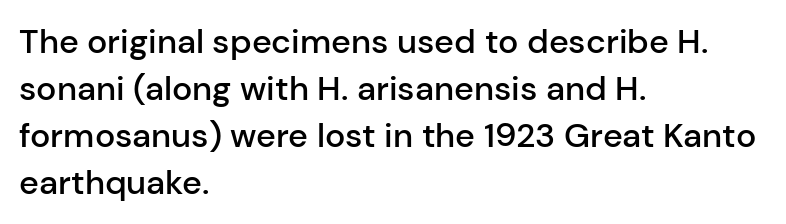
The passage shown is semibold, sitting just below true bold. The type is set solid horizontally, with unmodified tracking. Quick note: underline off. Posture: straight, roman, zero tilt. The face used here is a sans, in the tradition of grotesques and geometrics.
